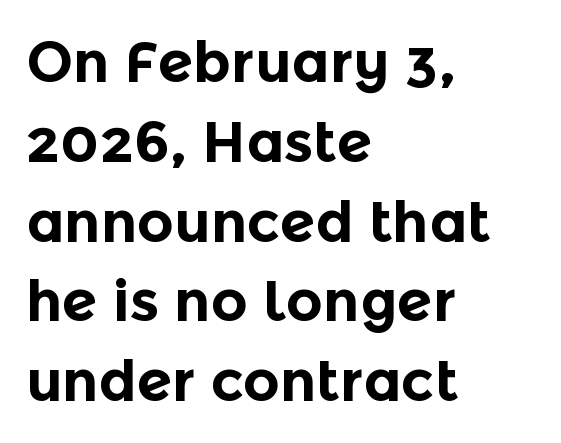
Observe the absence of serifs on each vertical stroke in this sample. The face used here is proportionally spaced, like ordinary book or web type. The block of text has a typical density, with ordinary space between rows. If you drew a line through each stem, it would be perfectly vertical. A dark, heavy texture on the line: the type is bold.
